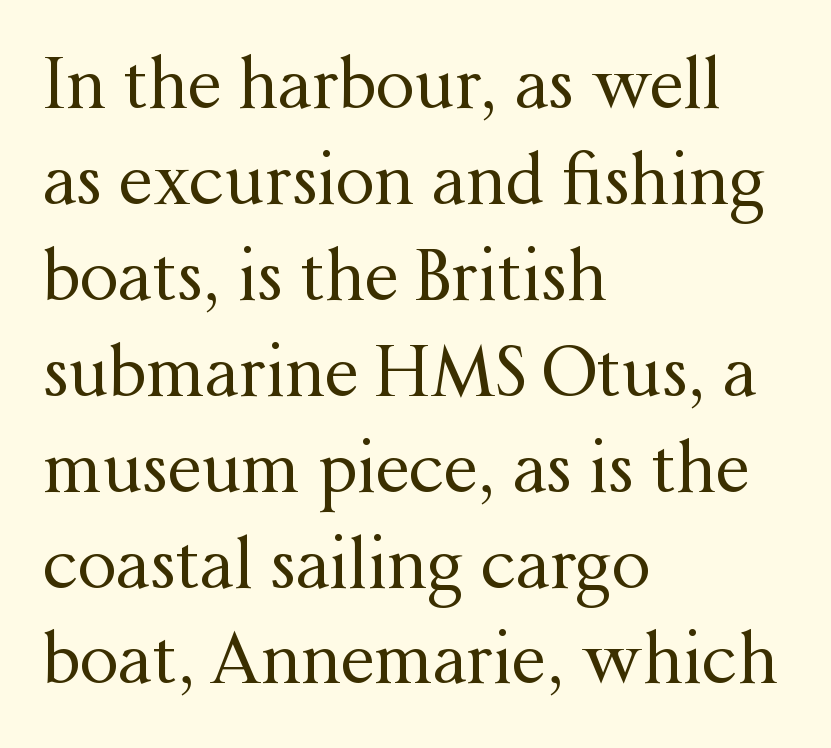
Q: Is the text bold? A: No.
Q: Is the text italic (slanted)? A: No, it is upright.
Q: Is the typeface a serif or a sans-serif typeface? A: Serif.
Q: Is the text underlined? A: No.
Q: How is the paragraph aligned? A: Left-aligned.
Q: Is the spacing between letters normal or unusually wide? A: Normal.
Q: Is the spacing between lines tight, normal or loose? A: Normal.
Q: Width (condensed, normal, or wide)? A: Normal.
Q: Stroke contrast? A: Medium.
Q: x-height? A: Medium.
Q: Monospaced? A: No.
